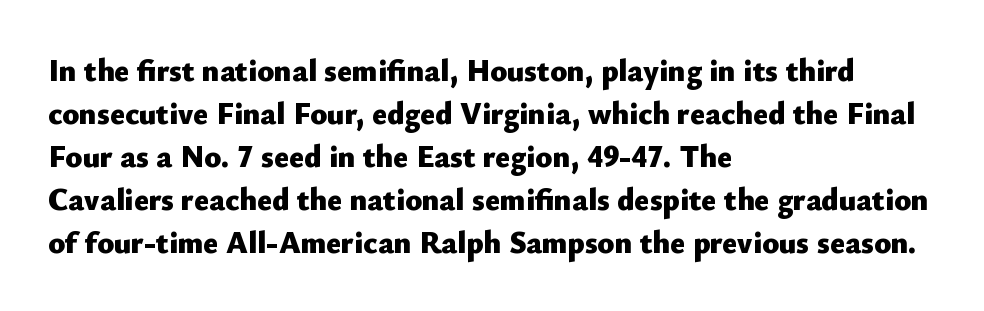
The image shows 31 px heavy sans-serif type, upright; set left-aligned, normal line spacing (1.39x), normal letter spacing, not underlined; low stroke contrast and a small x-height.
